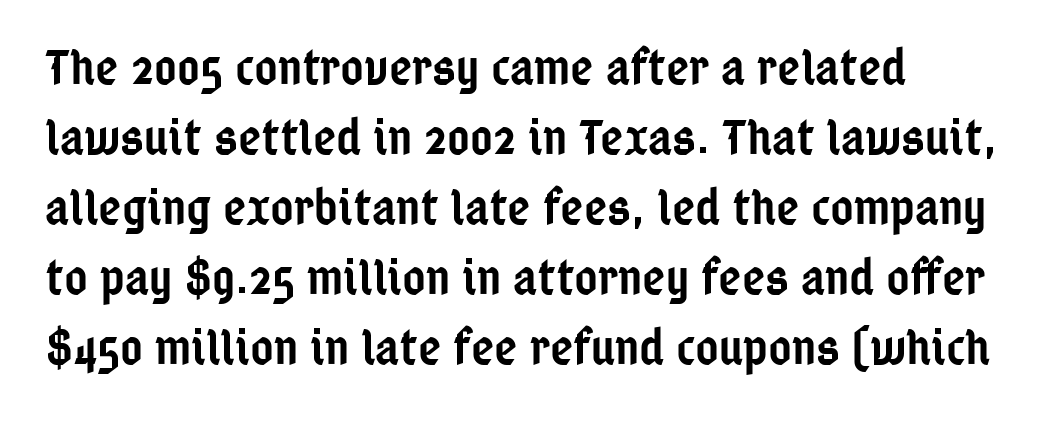
{"serif": "no", "italic": "no", "bold": "semi", "weight": "semibold", "width": "condensed", "stroke_contrast": "low", "x_height": "medium", "monospaced": "no", "underline": "no", "align": "left", "line_spacing": "normal", "line_spacing_ratio": 1.4, "letter_spacing": "normal", "letter_spacing_em": 0.0, "glyph_px": 50}
